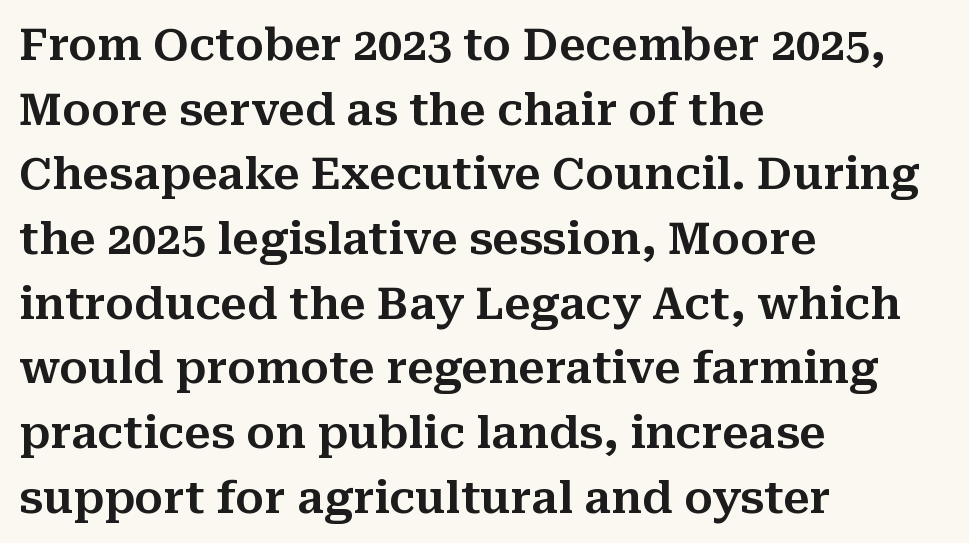
These lines were composed using upright roman letters. You could call the tracking neutral — neither tight nor loose. The passage shown is typeset with a serif family. Baseline-to-baseline distance is the conventional proportion of letter height. These lines are rendered in a variable-pitch font.
